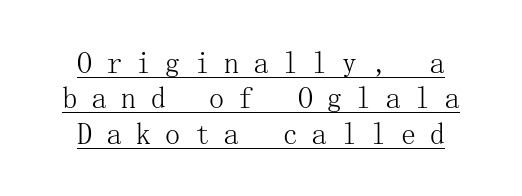
The image shows 30 px light serif type, upright; set line spacing 1.18x, unusually wide letter spacing (+0.48 em), underlined; medium stroke contrast and a medium x-height.
